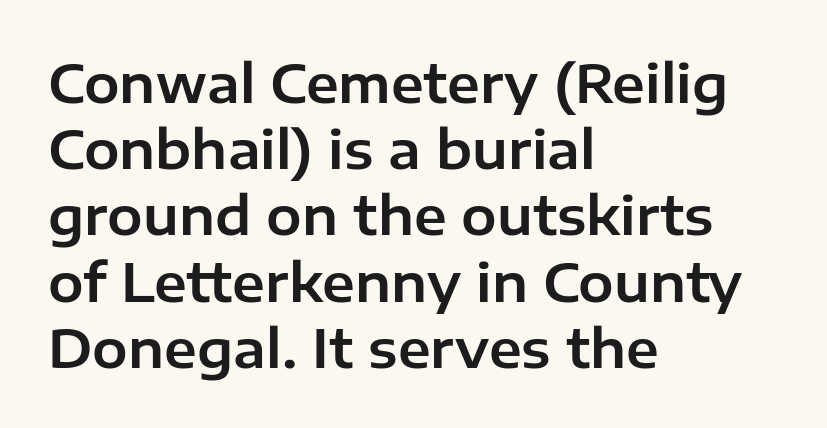
The image shows 53 px sans-serif type, upright; set left-aligned, normal line spacing (1.25x), normal letter spacing, not underlined; low stroke contrast and a medium x-height.
